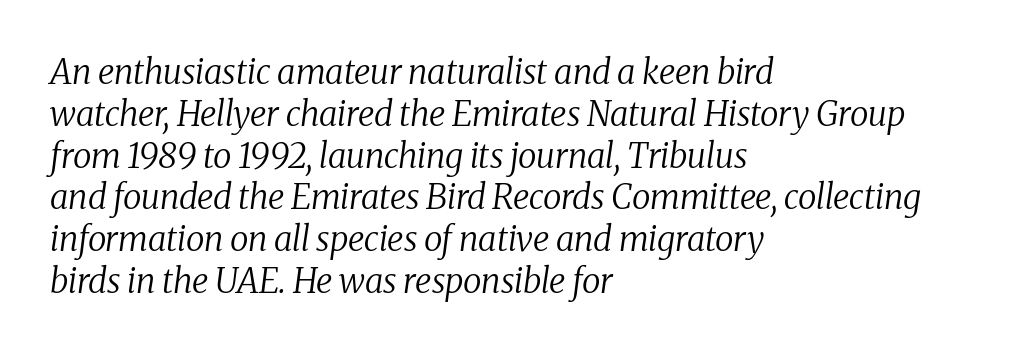
The image shows 34 px regular-weight serif type, italic (leaning right); set left-aligned, line spacing 1.23x, normal letter spacing, not underlined; medium stroke contrast and a medium x-height.
